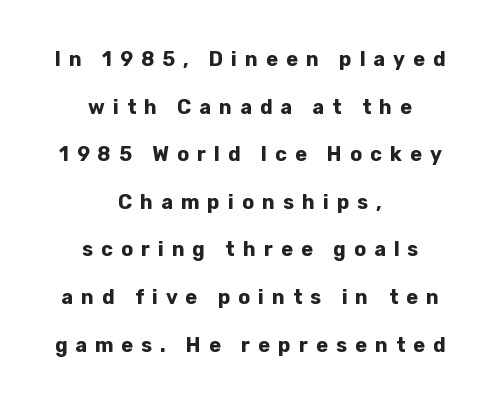
{"italic": "no", "bold": "yes", "underline": "no", "align": "center", "line_spacing": "loose", "line_spacing_ratio": 2.38, "letter_spacing": "wide", "letter_spacing_em": 0.4, "glyph_px": 20}
